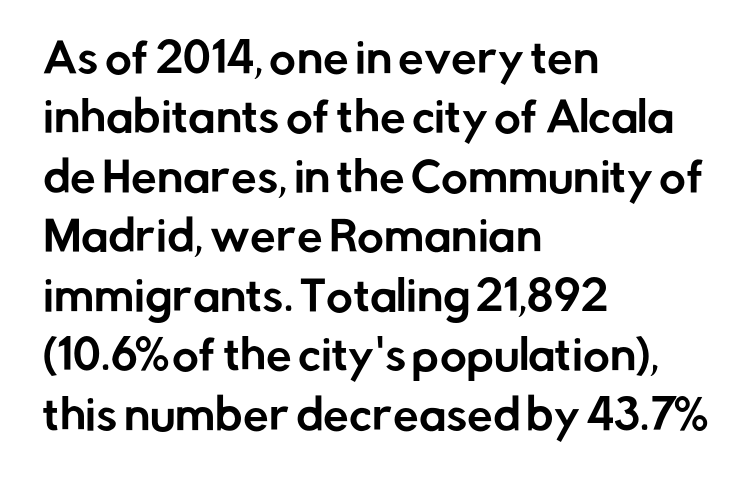
The image shows 41 px sans-serif type, upright; set left-aligned, normal line spacing (1.45x), normal letter spacing, not underlined; low stroke contrast and a medium x-height.
